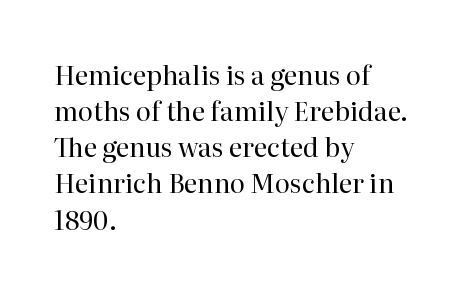
Q: Is the text bold? A: No.
Q: Is the text italic (slanted)? A: No, it is upright.
Q: Is the text underlined? A: No.
Q: How is the paragraph aligned? A: Left-aligned.
Q: Is the spacing between letters normal or unusually wide? A: Normal.
Q: Is the spacing between lines tight, normal or loose? A: Normal.
